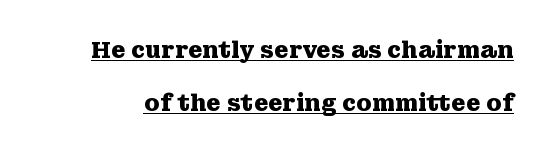
The lettering stays uniformly vertical, giving the passage a roman look. Every word sits above its own underline. Between one letter and the next there's only the usual sliver of space. Notice the wide empty band between every row — that's loose leading.
